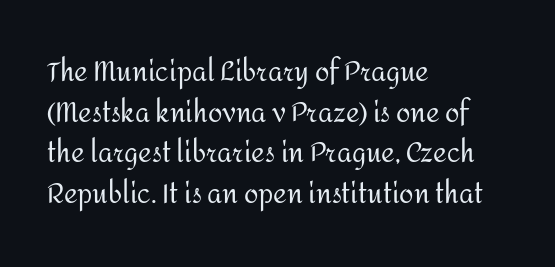
The image shows 26 px text type, upright; set left-aligned, normal line spacing (1.56x), normal letter spacing, not underlined.
